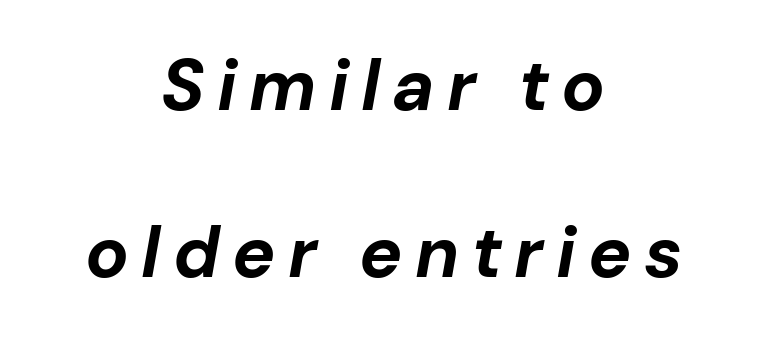
The image shows 72 px bold type, italic (leaning right); set centered, loose line spacing (2.32x), not underlined; low stroke contrast and a medium x-height.
